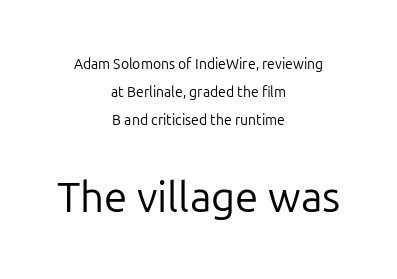
{"serif": "no", "italic": "no", "bold": "no", "weight": "regular", "width": "normal", "stroke_contrast": "low", "x_height": "medium", "monospaced": "no", "underline": "no", "align": "center", "line_spacing": "loose", "line_spacing_ratio": 1.99, "letter_spacing": "normal", "letter_spacing_em": 0.0, "larger_block": "second", "size_ratio": 3.0, "glyph_px": 42}
